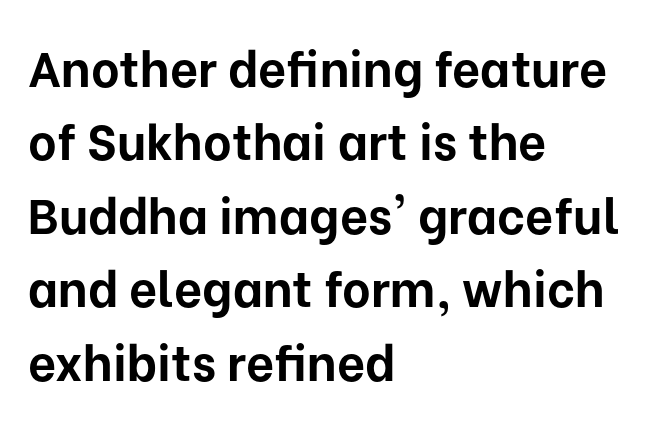
If you drew a line through each stem, it would be perfectly vertical. Thick stems and heavy bowls — unmistakably bold. The rendering shows plain stroke endings on the letterforms — a sans-serif design. If you drew a ruler down the left edge, every line would touch it. Proportional: the letters do not fall into vertical columns.
